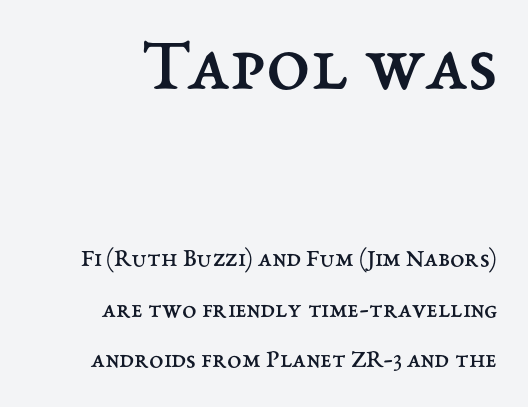
The image shows 79 px regular-weight type, upright; set right-aligned, loose line spacing (1.94x), normal letter spacing, not underlined; the first (top) block is 3.04x larger; medium stroke contrast and a medium x-height.
